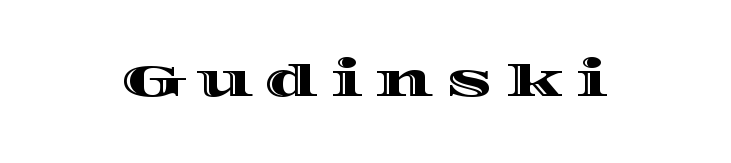
The zone under the glyphs is completely vacant. Tracking value appears strongly positive — letters spread wide. Do the characters align in a grid? No, the font is proportional. You can tell it's not italic because the verticals are truly vertical.
